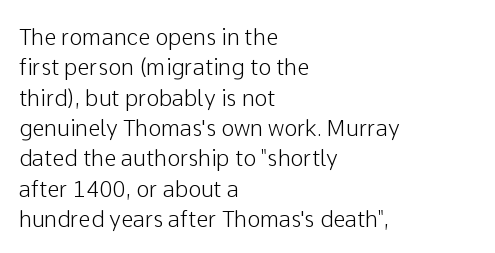
{"italic": "no", "underline": "no", "align": "left", "line_spacing": "normal", "line_spacing_ratio": 1.38, "letter_spacing": "normal", "letter_spacing_em": 0.0, "glyph_px": 22}
